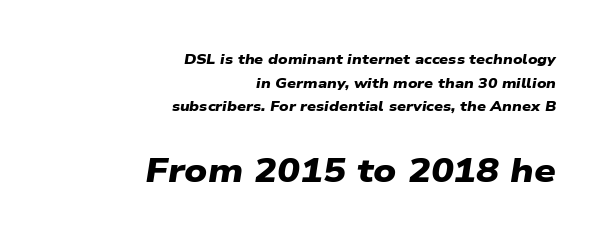
Q: Is the text bold? A: Yes.
Q: Is the typeface a serif or a sans-serif typeface? A: Sans-serif.
Q: Is the text underlined? A: No.
Q: How is the paragraph aligned? A: Right-aligned.
Q: Is the spacing between letters normal or unusually wide? A: Normal.
Q: Is the spacing between lines tight, normal or loose? A: Normal.
Q: Which block of text is set in a larger size, the first (top) or the second (bottom)? A: The second (bottom) one.
Q: Width (condensed, normal, or wide)? A: Wide.
Q: Stroke contrast? A: Low.
Q: x-height? A: Medium.
Q: Monospaced? A: No.
